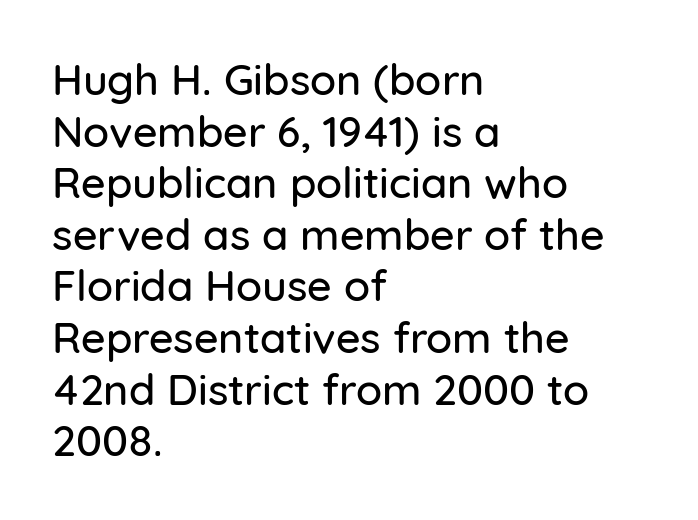
Q: Is the text italic (slanted)? A: No, it is upright.
Q: Is the typeface a serif or a sans-serif typeface? A: Sans-serif.
Q: Is the text underlined? A: No.
Q: How is the paragraph aligned? A: Left-aligned.
Q: Is the spacing between letters normal or unusually wide? A: Normal.
Q: Width (condensed, normal, or wide)? A: Normal.
Q: Stroke contrast? A: Low.
Q: x-height? A: Medium.
Q: Monospaced? A: No.
